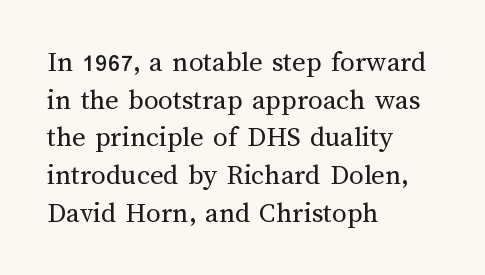
The rendering uses natural spacing where letterforms have individual widths. Decoration check: the copy has no underline. The tracking reads as untouched default to a designer's eye. These glyphs show unthickened strokes, regular width or finer. This block has exactly the height ordinary leading produces.
